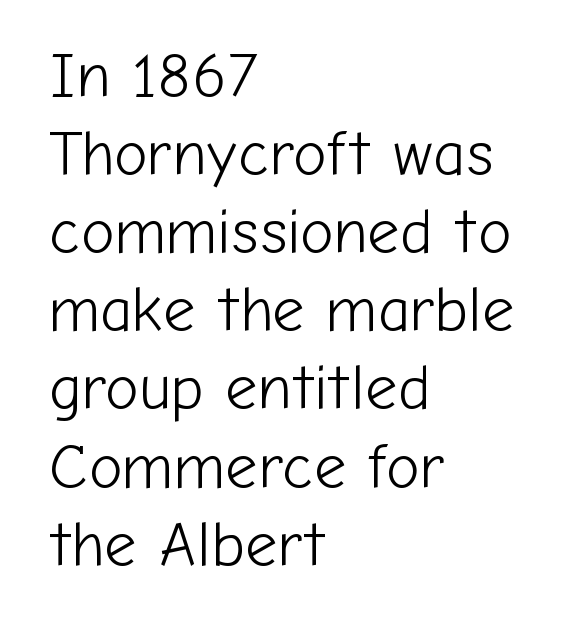
Q: Is the text bold? A: No.
Q: Is the text italic (slanted)? A: No, it is upright.
Q: Is the typeface a serif or a sans-serif typeface? A: Sans-serif.
Q: Is the text underlined? A: No.
Q: How is the paragraph aligned? A: Left-aligned.
Q: Is the spacing between letters normal or unusually wide? A: Normal.
Q: Width (condensed, normal, or wide)? A: Normal.
Q: Stroke contrast? A: Low.
Q: x-height? A: Medium.
Q: Monospaced? A: No.
